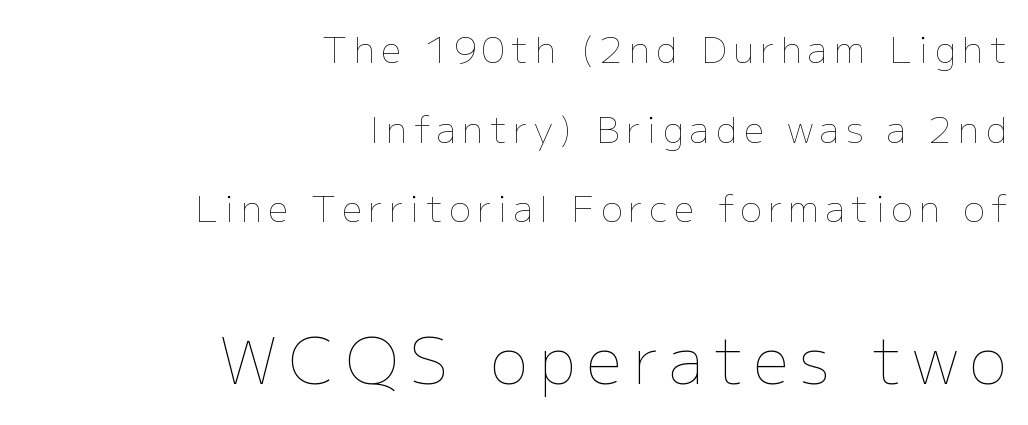
Vertical spacing — loose. No word sits above an underline. The letterforms sit at book weight or below. This layout puts the modest block above and the oversized block below. Ascenders rise straight up at ninety degrees.
